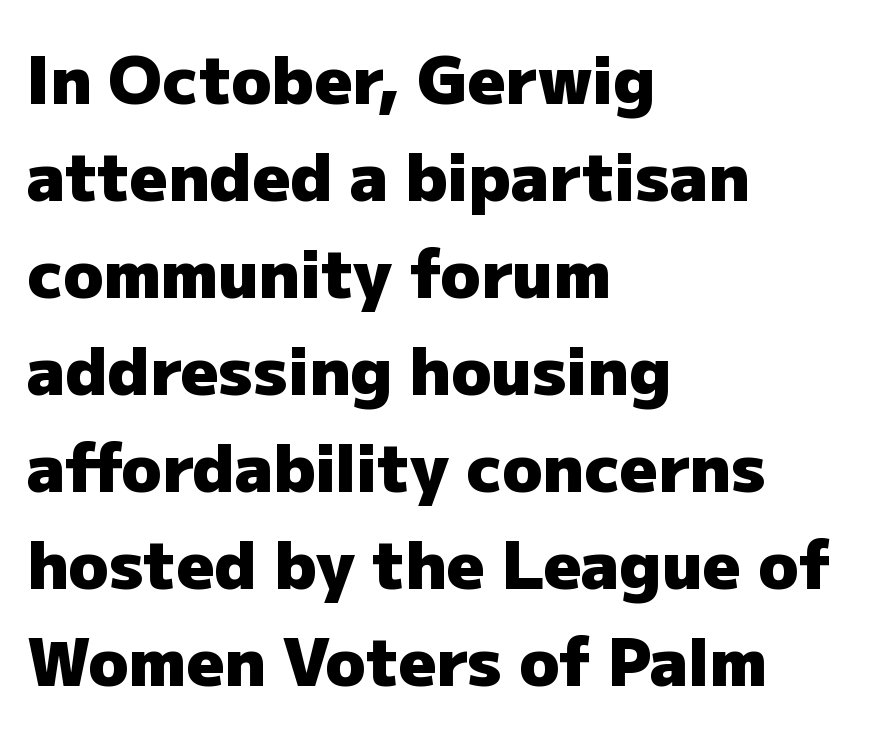
{"serif": "no", "italic": "no", "bold": "yes", "weight": "heavy", "width": "normal", "stroke_contrast": "low", "x_height": "medium", "monospaced": "no", "underline": "no", "align": "left", "line_spacing": "normal", "line_spacing_ratio": 1.47, "letter_spacing": "normal", "letter_spacing_em": 0.0, "glyph_px": 66}
